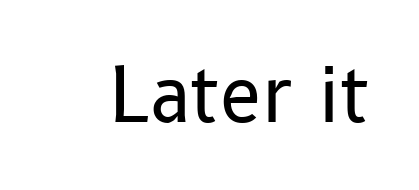
{"serif": "no", "italic": "no", "bold": "no", "weight": "regular", "width": "normal", "stroke_contrast": "low", "x_height": "medium", "monospaced": "no", "underline": "no", "letter_spacing": "normal", "letter_spacing_em": 0.0, "glyph_px": 75}
